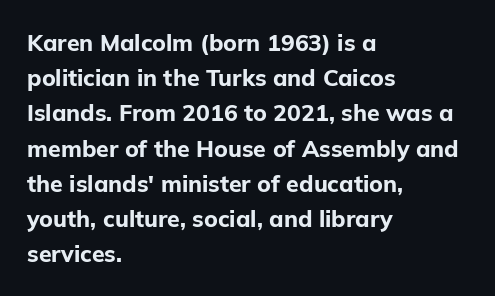
{"italic": "no", "bold": "yes", "underline": "no", "align": "left", "line_spacing": "normal", "line_spacing_ratio": 1.53, "letter_spacing": "normal", "letter_spacing_em": 0.0, "glyph_px": 23}
